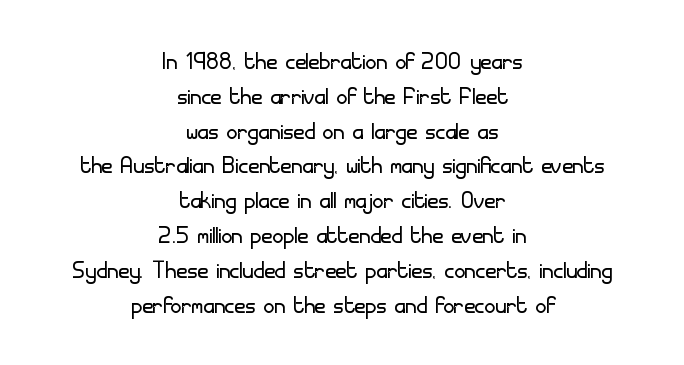
{"serif": "no", "italic": "no", "bold": "no", "weight": "light", "width": "normal", "stroke_contrast": "low", "x_height": "small", "monospaced": "no", "underline": "no", "align": "center", "line_spacing_ratio": 1.16, "letter_spacing": "normal", "letter_spacing_em": 0.0, "glyph_px": 30}
